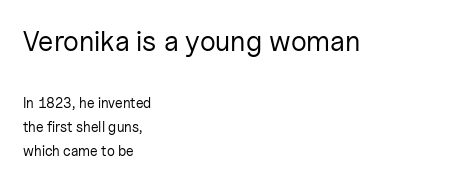
Q: Is the text bold? A: No.
Q: Is the text italic (slanted)? A: No, it is upright.
Q: Is the typeface a serif or a sans-serif typeface? A: Sans-serif.
Q: Is the text underlined? A: No.
Q: How is the paragraph aligned? A: Left-aligned.
Q: Is the spacing between letters normal or unusually wide? A: Normal.
Q: Which block of text is set in a larger size, the first (top) or the second (bottom)? A: The first (top) one.
Q: Width (condensed, normal, or wide)? A: Normal.
Q: Stroke contrast? A: Low.
Q: x-height? A: Medium.
Q: Monospaced? A: No.
